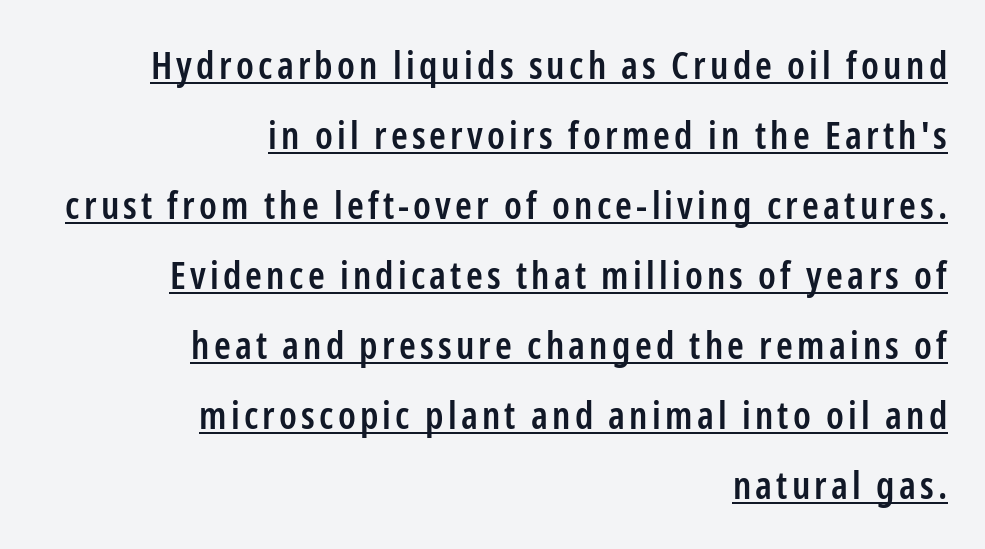
Compared with a flush-left layout, this one pins lines to the opposite, right side. The letters are semibold — heavier than regular but short of a full bold. Nothing sits at the stroke ends, so this counts as sans-serif. The rendering uses natural spacing where letterforms have individual widths. This sample carries an underscore along the baseline area. In terms of posture, this sample is upright.
